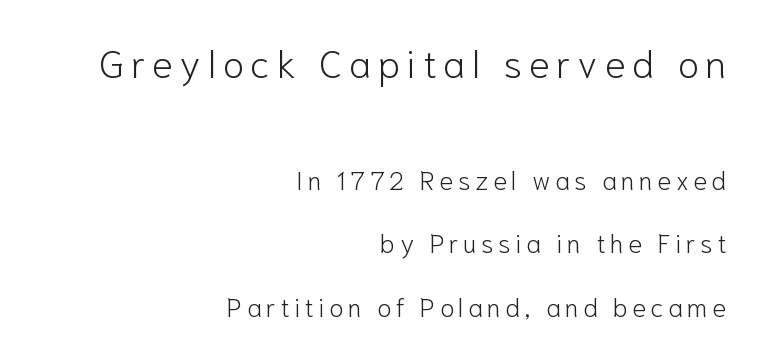
Q: Is the text bold? A: No.
Q: Is the text italic (slanted)? A: No, it is upright.
Q: Is the typeface a serif or a sans-serif typeface? A: Sans-serif.
Q: Is the text underlined? A: No.
Q: How is the paragraph aligned? A: Right-aligned.
Q: Is the spacing between lines tight, normal or loose? A: Loose.
Q: Which block of text is set in a larger size, the first (top) or the second (bottom)? A: The first (top) one.
Q: Width (condensed, normal, or wide)? A: Normal.
Q: Stroke contrast? A: Low.
Q: x-height? A: Medium.
Q: Monospaced? A: No.
